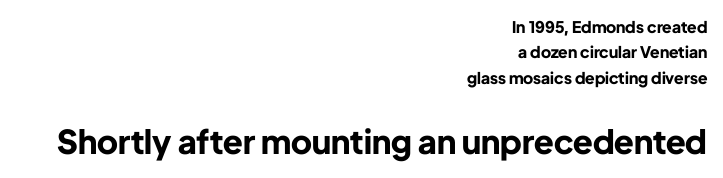
Glyph-to-glyph distance matches everyday printed text. Typesetter's note — lower block bumped up in size, upper block left smaller. The compositor pushed each line to the right boundary. Think of a printed novel: that variable character pitch is what you see here. Heft: maximum for text — a bold.
